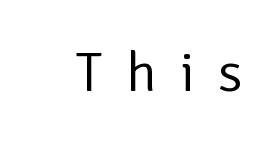
The image shows 56 px regular-weight sans-serif type, upright; set unusually wide letter spacing (+0.42 em), not underlined; low stroke contrast and a medium x-height.
